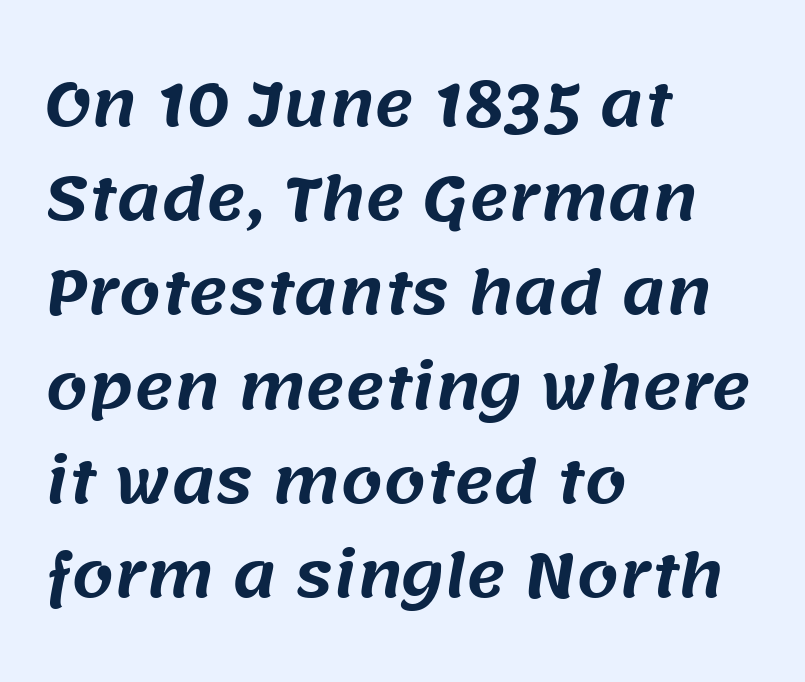
{"serif": "no", "width": "normal", "stroke_contrast": "medium", "x_height": "large", "monospaced": "no", "underline": "no", "align": "left", "line_spacing": "normal", "line_spacing_ratio": 1.57, "letter_spacing": "normal", "letter_spacing_em": 0.0, "glyph_px": 60}
